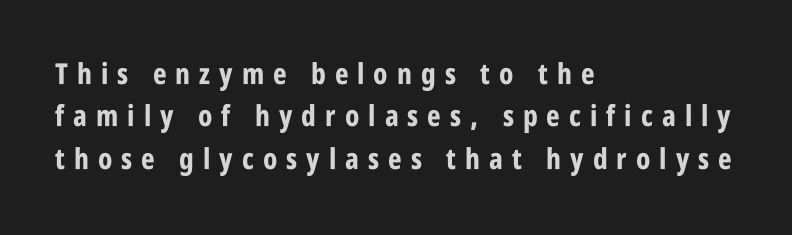
The image shows 29 px bold, condensed sans-serif type, upright; set left-aligned, normal line spacing (1.46x), unusually wide letter spacing (+0.31 em), not underlined; low stroke contrast and a large x-height.
